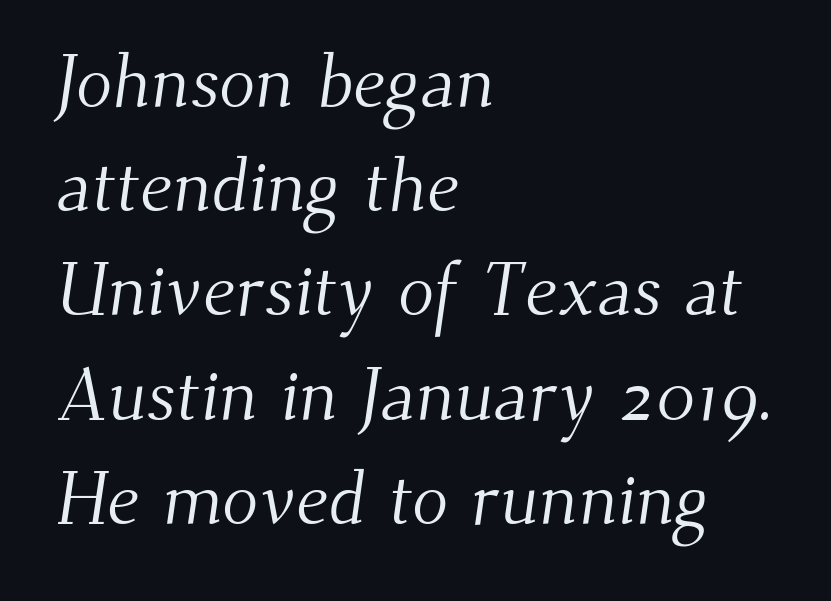
These lines are rendered in a variable-pitch font. A bare baseline throughout the passage. Reading down the block, your eye returns to a fixed left position each line. The typeface has the unassuming heft of standard copy or less. The tracking reads as untouched default to a designer's eye.
